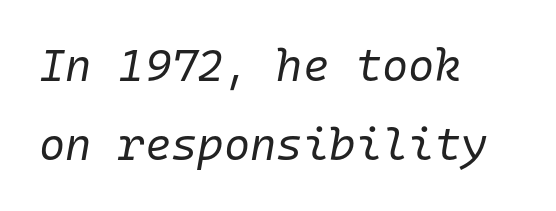
The image shows 45 px regular-weight type, italic (leaning right), monospaced; set left-aligned, line spacing 1.76x, normal letter spacing, not underlined; low stroke contrast and a medium x-height.
